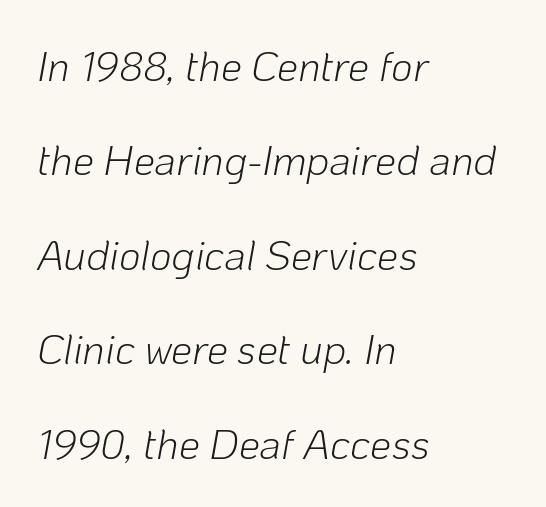
{"italic": "yes", "lean": "right", "slant_degrees": 10, "bold": "no", "weight": "light", "width": "normal", "stroke_contrast": "low", "x_height": "medium", "monospaced": "no", "underline": "no", "align": "left", "line_spacing": "loose", "line_spacing_ratio": 2.25, "letter_spacing": "normal", "letter_spacing_em": 0.0, "glyph_px": 42}
